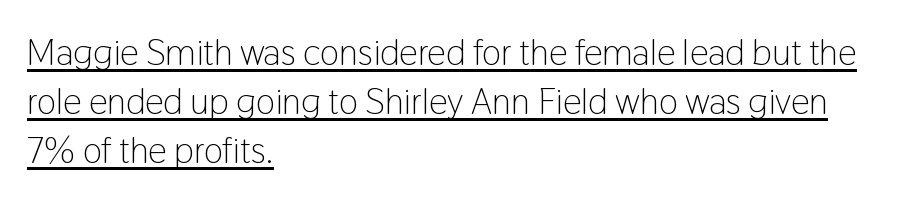
You could call the tracking neutral — neither tight nor loose. The typography opts for an upright posture over an oblique one. Spacing verdict: proportional, widths tailored to each character. The setting favours the left margin, as ordinary paragraphs usually do. The glyphs are accompanied by a horizontal stroke just below them. Students, observe: this is what conventionally led text looks like.
